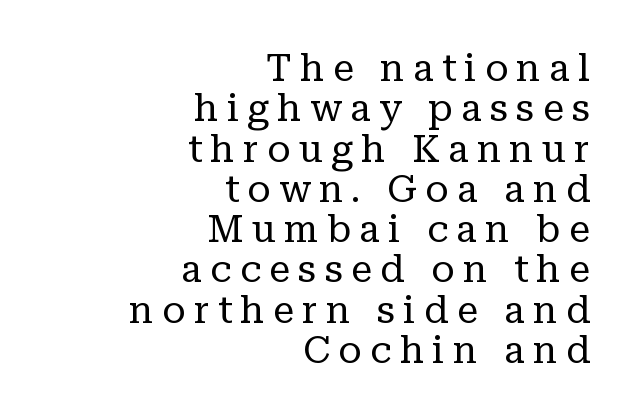
{"serif": "yes", "italic": "no", "bold": "no", "weight": "regular", "width": "normal", "stroke_contrast": "low", "x_height": "medium", "monospaced": "no", "underline": "no", "align": "right", "line_spacing": "tight", "line_spacing_ratio": 1.06, "letter_spacing": "wide", "letter_spacing_em": 0.22, "glyph_px": 38}
